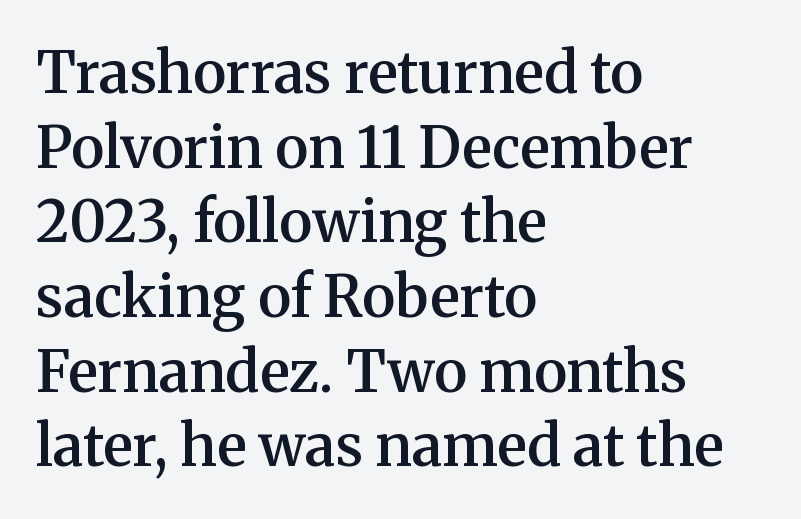
{"serif": "yes", "italic": "no", "bold": "semi", "weight": "semibold", "width": "normal", "stroke_contrast": "medium", "x_height": "medium", "monospaced": "no", "underline": "no", "align": "left", "line_spacing": "normal", "line_spacing_ratio": 1.31, "letter_spacing": "normal", "letter_spacing_em": 0.0, "glyph_px": 57}
